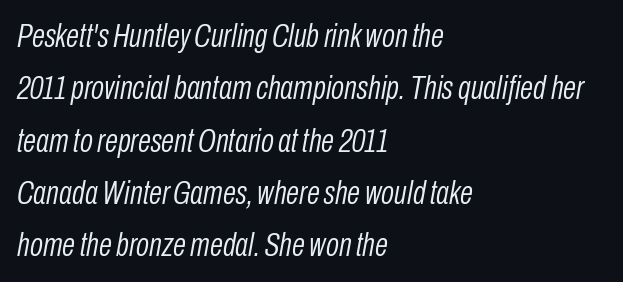
Q: Is the text bold? A: No.
Q: Is the text italic (slanted)? A: Yes, it leans right by about 10 degrees.
Q: Is the text underlined? A: No.
Q: How is the paragraph aligned? A: Left-aligned.
Q: Is the spacing between letters normal or unusually wide? A: Normal.
Q: Is the spacing between lines tight, normal or loose? A: Normal.
Q: Width (condensed, normal, or wide)? A: Condensed.
Q: Stroke contrast? A: Low.
Q: x-height? A: Medium.
Q: Monospaced? A: No.
